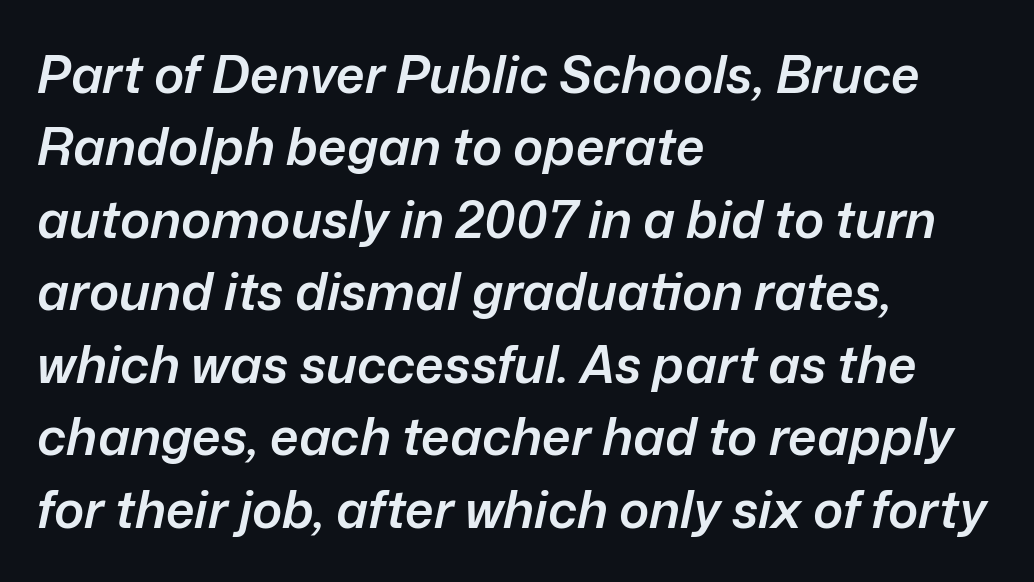
The typesetter chose a ragged-right arrangement here. Honestly, the letter spacing is just normal — you wouldn't notice it. The letters are semibold — heavier than regular but short of a full bold. Successive baselines arrive at the customary interval. Glance below the letters and you will spot only blank space.
